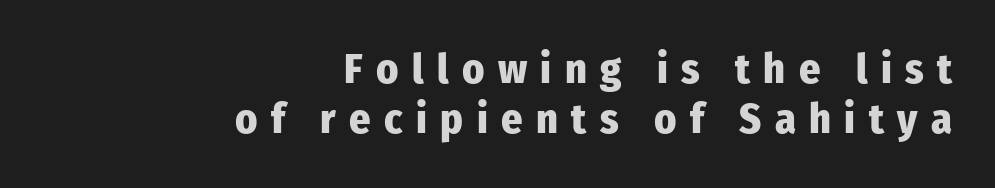
{"serif": "no", "italic": "no", "bold": "yes", "weight": "heavy", "width": "condensed", "stroke_contrast": "low", "x_height": "medium", "monospaced": "no", "underline": "no", "align": "right", "line_spacing_ratio": 1.18, "letter_spacing": "wide", "letter_spacing_em": 0.32, "glyph_px": 42}
